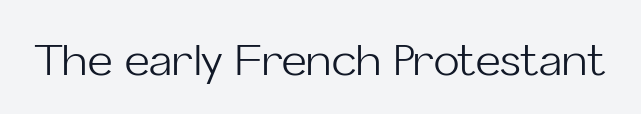
Q: Is the text bold? A: No.
Q: Is the text italic (slanted)? A: No, it is upright.
Q: Is the typeface a serif or a sans-serif typeface? A: Sans-serif.
Q: Is the text underlined? A: No.
Q: Is the spacing between letters normal or unusually wide? A: Normal.
Q: Width (condensed, normal, or wide)? A: Normal.
Q: Stroke contrast? A: Low.
Q: x-height? A: Medium.
Q: Monospaced? A: No.
